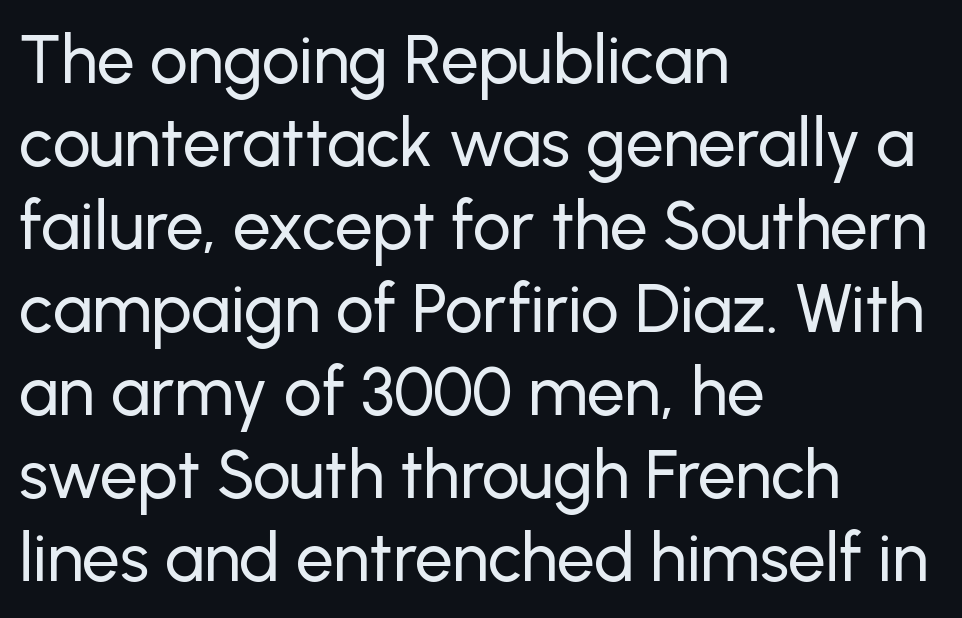
The image shows 67 px sans-serif type, upright; set left-aligned, line spacing 1.24x, normal letter spacing, not underlined; low stroke contrast and a medium x-height.
